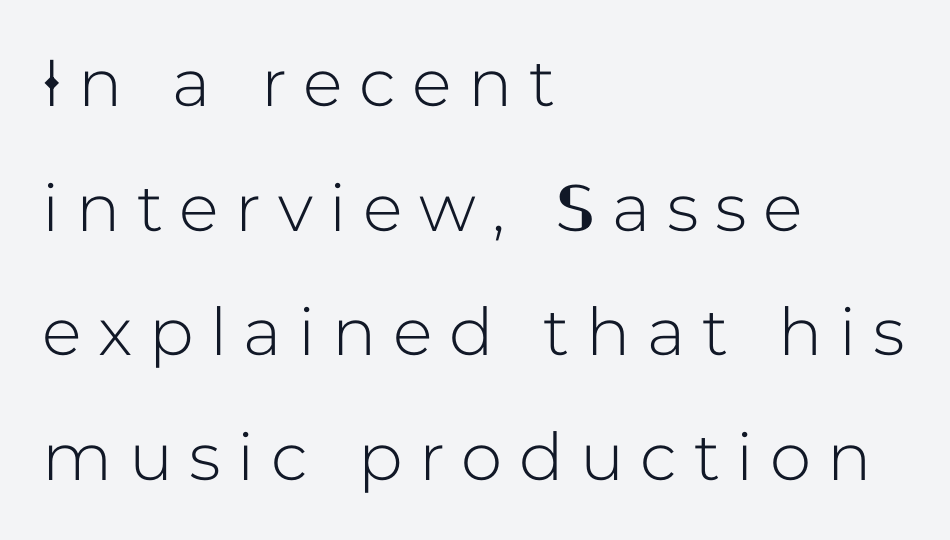
These lines are composed in type without serifs. Descender tails drop into unmarked territory. The line texture is sparse and dotted thanks to wide tracking. Is this a fixed-width face? No — the glyphs have proportional, varying widths. Style check: upright. Compared with a centered layout, this one pins lines to the left instead.
